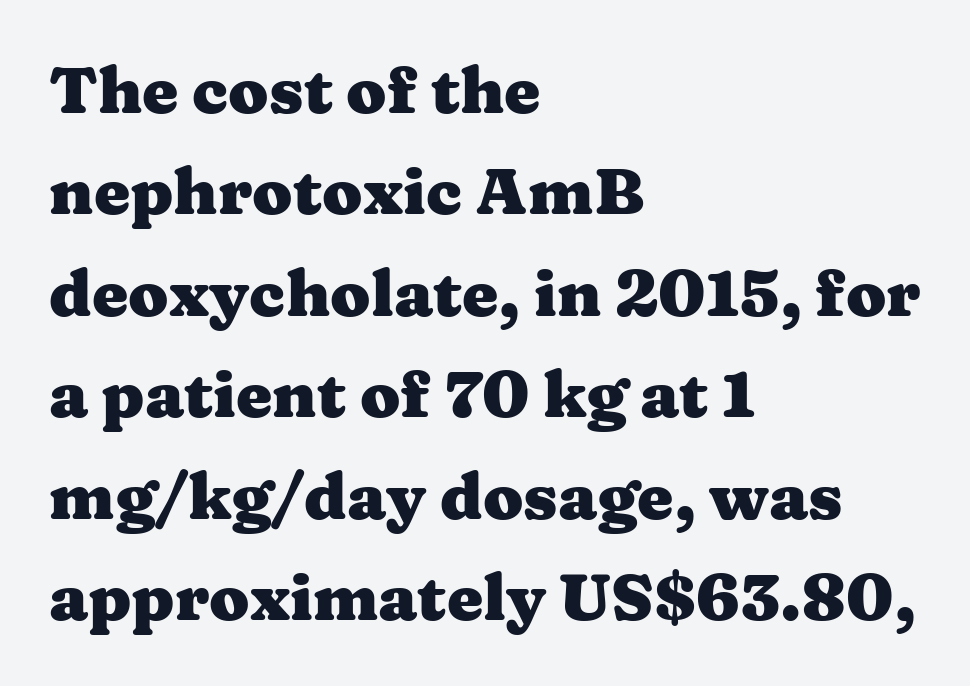
{"serif": "yes", "italic": "no", "bold": "yes", "weight": "heavy", "width": "wide", "stroke_contrast": "medium", "x_height": "medium", "monospaced": "no", "underline": "no", "align": "left", "line_spacing": "normal", "line_spacing_ratio": 1.56, "letter_spacing": "normal", "letter_spacing_em": 0.0, "glyph_px": 65}
